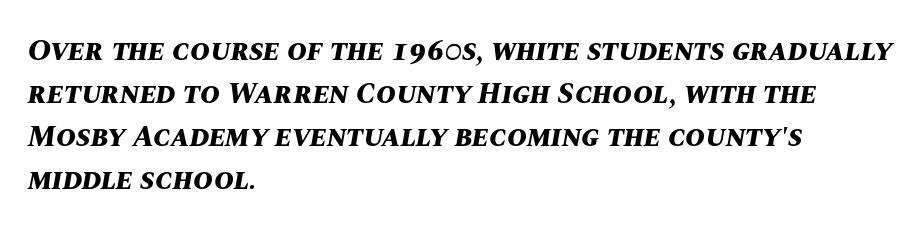
Bare-footed words on every line. Is this a fixed-width face? No — the glyphs have proportional, varying widths. Line spacing here is normal. Leftover space on each line is placed entirely after the last word. A full-strength bold gives these letters their thick strokes.
